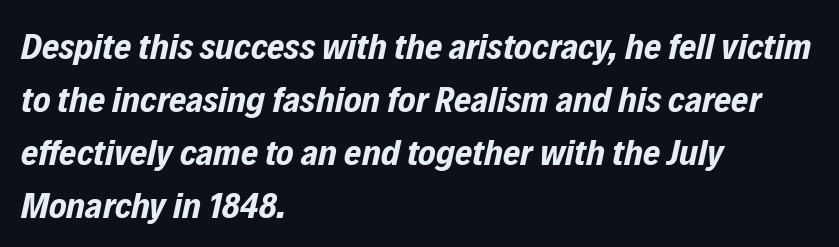
{"italic": "yes", "lean": "right", "slant_degrees": 12, "bold": "yes", "weight": "bold", "width": "condensed", "stroke_contrast": "low", "x_height": "medium", "monospaced": "no", "underline": "no", "align": "left", "line_spacing": "normal", "line_spacing_ratio": 1.43, "letter_spacing": "normal", "letter_spacing_em": 0.0, "glyph_px": 37}
